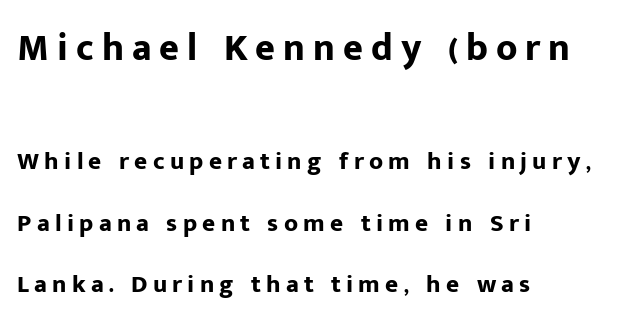
The image shows 38 px bold sans-serif type, upright; set left-aligned, loose line spacing (2.45x), unusually wide letter spacing (+0.21 em), not underlined; the first (top) block is 1.52x larger; low stroke contrast and a medium x-height.
